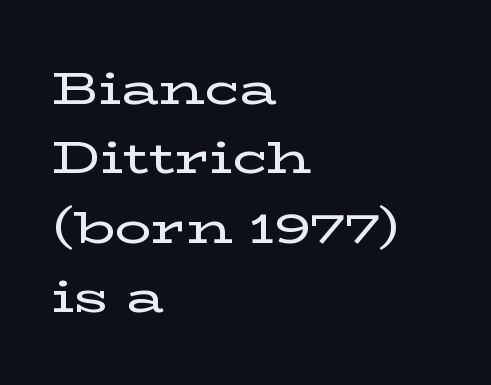
A bare baseline throughout the passage. The font family rendered here belongs to the serif group. Is the block centered? No — it sits flush against the left margin. Normally led — the rows are evenly, conventionally spaced. Varying glyph widths throughout — classic text-font behaviour. Short note: letters normally spaced.
